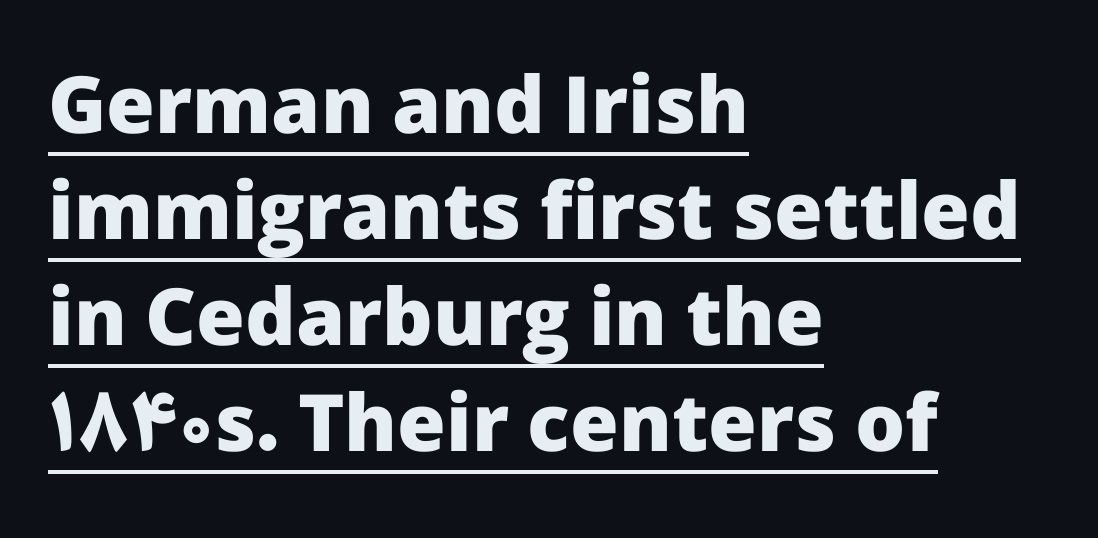
Q: Is the text bold? A: Yes.
Q: Is the text italic (slanted)? A: No, it is upright.
Q: Is the typeface a serif or a sans-serif typeface? A: Sans-serif.
Q: Is the text underlined? A: Yes.
Q: How is the paragraph aligned? A: Left-aligned.
Q: Is the spacing between letters normal or unusually wide? A: Normal.
Q: Is the spacing between lines tight, normal or loose? A: Normal.
Q: Width (condensed, normal, or wide)? A: Normal.
Q: Stroke contrast? A: Low.
Q: x-height? A: Medium.
Q: Monospaced? A: No.
